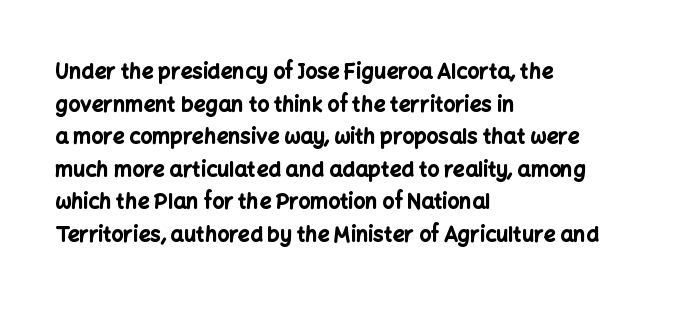
The rendering anchors every line to the left-hand side. In terms of posture, this sample is upright. This sample uses plain, unmodified letter spacing. The gap between lines stays unmarked.
